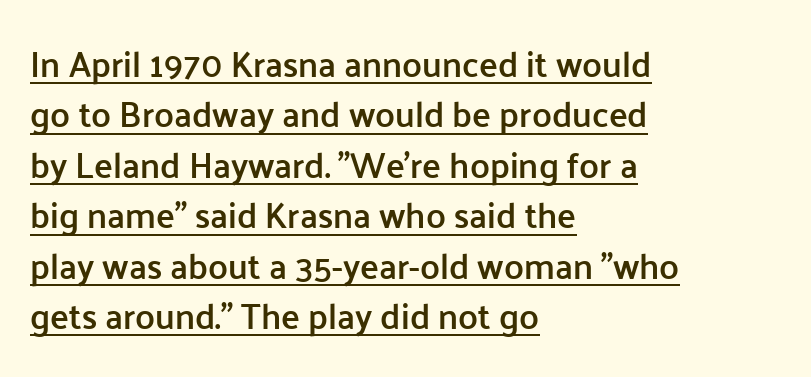
Varying glyph widths throughout — classic text-font behaviour. A continuous stroke trails under the words, as in a hyperlink. Normally led — the rows are evenly, conventionally spaced. Posture: straight, roman, zero tilt. The lines in this sample share a left origin and differ only in where they stop. Caption: standard tracking, unaltered.
